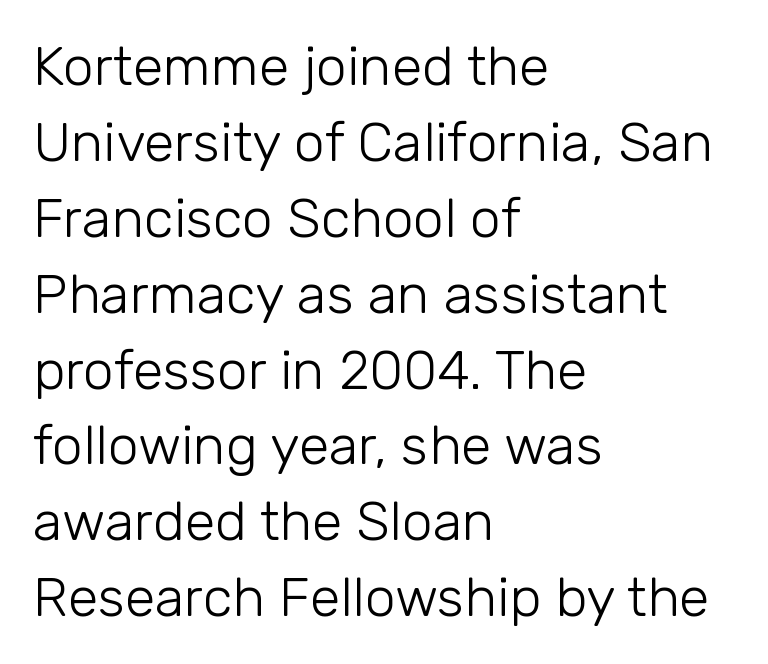
Vertical stems look standard width or narrower in stroke. Compared with typical body copy, the letter spacing here is the same. Has an underline been added? It has not. Casual observation: everything's shoved over to the left. Think of a printed novel: that variable character pitch is what you see here. In terms of leading, this rendering sits right in the middle.
